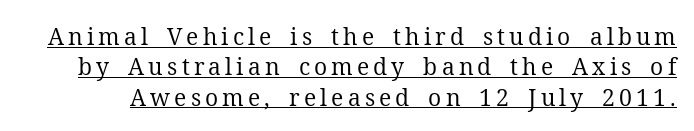
{"italic": "no", "bold": "no", "underline": "yes", "line_spacing": "normal", "line_spacing_ratio": 1.32, "glyph_px": 23}
